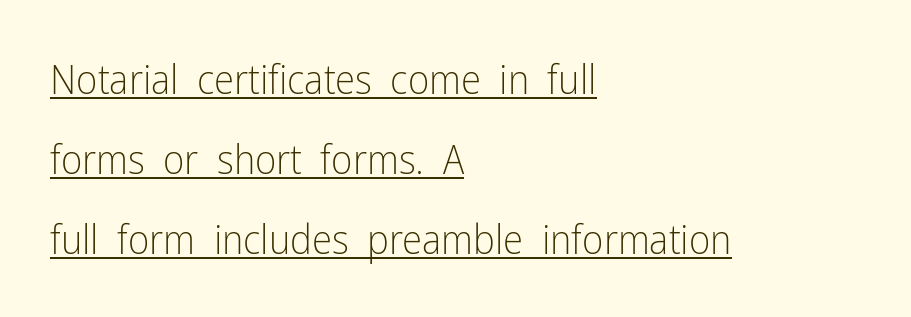
{"serif": "no", "italic": "no", "bold": "no", "weight": "light", "width": "condensed", "stroke_contrast": "low", "x_height": "medium", "monospaced": "no", "underline": "yes", "align": "left", "line_spacing": "loose", "line_spacing_ratio": 1.95, "letter_spacing": "normal", "letter_spacing_em": 0.0, "glyph_px": 41}
